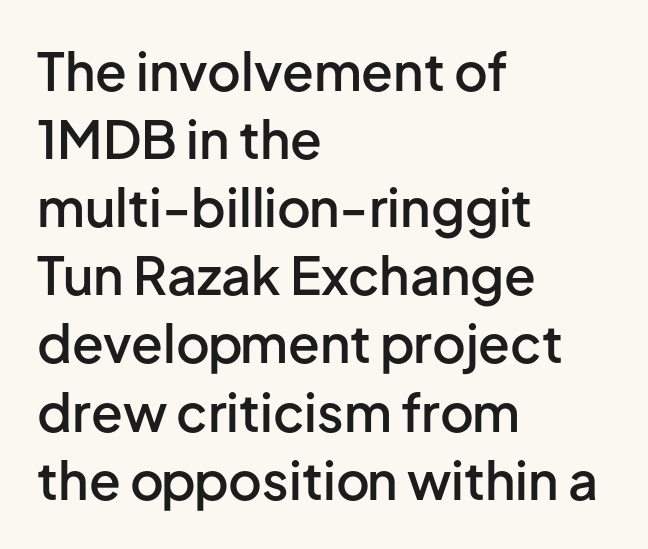
The image shows 52 px semibold sans-serif type, upright; set left-aligned, normal line spacing (1.31x), normal letter spacing, not underlined; low stroke contrast and a medium x-height.
